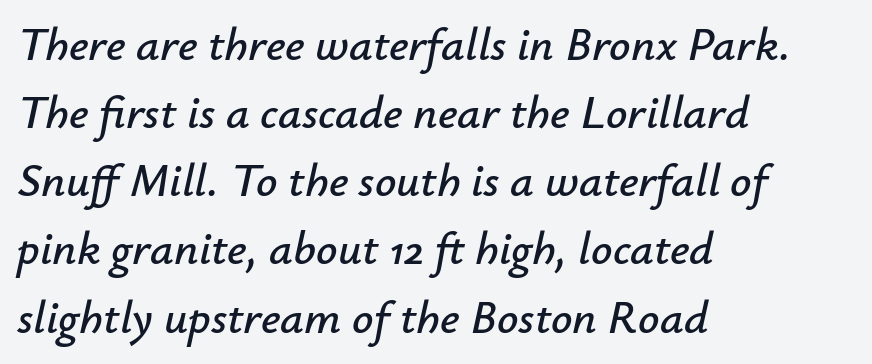
{"italic": "yes", "lean": "right", "slant_degrees": 12, "width": "normal", "stroke_contrast": "low", "x_height": "small", "monospaced": "no", "underline": "no", "align": "left", "line_spacing": "normal", "line_spacing_ratio": 1.45, "letter_spacing": "normal", "letter_spacing_em": 0.0, "glyph_px": 47}
